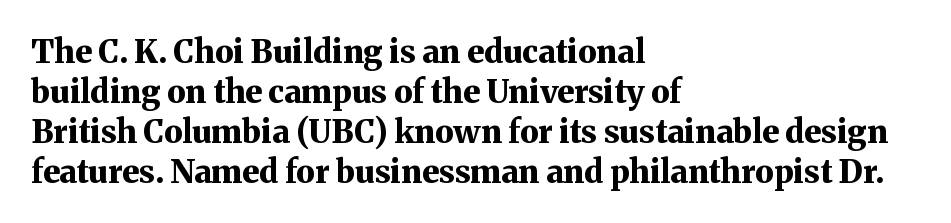
{"serif": "yes", "italic": "no", "bold": "yes", "weight": "bold", "width": "normal", "stroke_contrast": "medium", "x_height": "medium", "monospaced": "no", "underline": "no", "align": "left", "line_spacing": "normal", "line_spacing_ratio": 1.25, "letter_spacing": "normal", "letter_spacing_em": 0.0, "glyph_px": 32}
